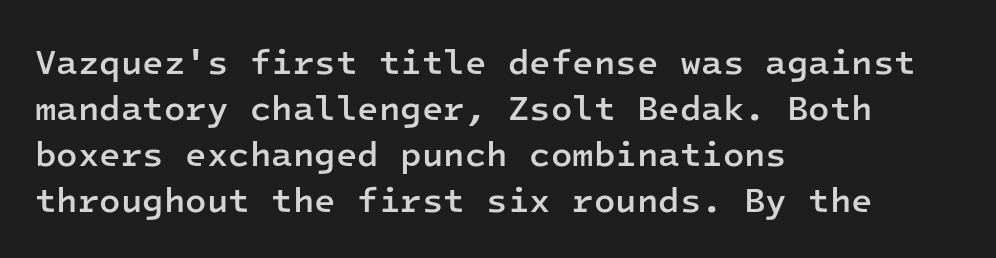
{"serif": "no", "italic": "no", "bold": "semi", "weight": "semibold", "width": "normal", "stroke_contrast": "low", "x_height": "medium", "monospaced": "yes", "underline": "no", "align": "left", "line_spacing": "normal", "line_spacing_ratio": 1.31, "letter_spacing": "normal", "letter_spacing_em": 0.0, "glyph_px": 35}
